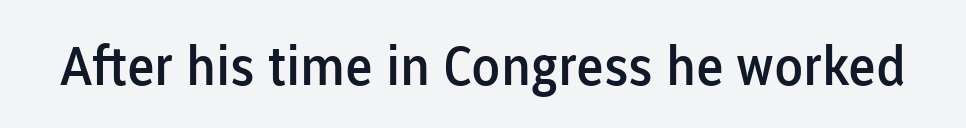
Q: Is the text bold? A: Semi-bold.
Q: Is the text italic (slanted)? A: No, it is upright.
Q: Is the typeface a serif or a sans-serif typeface? A: Sans-serif.
Q: Is the text underlined? A: No.
Q: Is the spacing between letters normal or unusually wide? A: Normal.
Q: Width (condensed, normal, or wide)? A: Normal.
Q: Stroke contrast? A: Low.
Q: x-height? A: Medium.
Q: Monospaced? A: No.
